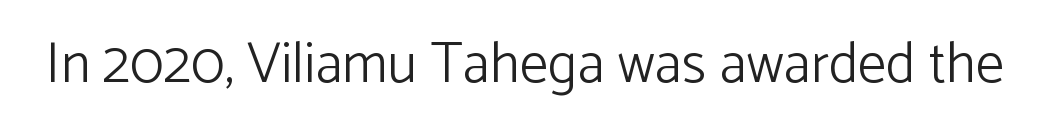
Ascenders rise straight up at ninety degrees. The area under the type is left untouched. Do the characters align in a grid? No, the font is proportional. This sample uses plain, unmodified letter spacing. Classification — sans serif. The passage shown is not bold in any degree.
